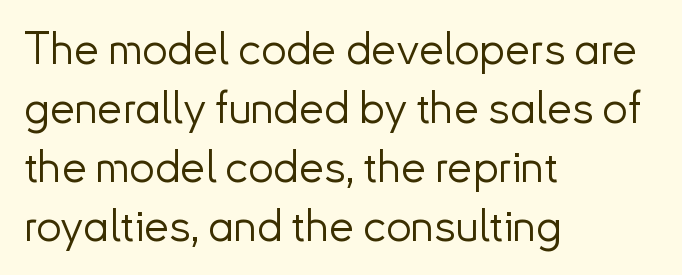
Casual observation: everything's shoved over to the left. These glyphs show unthickened strokes, regular width or finer. Think of a printed novel: that variable character pitch is what you see here. How are the letters spaced? Ordinarily, with no added tracking.
